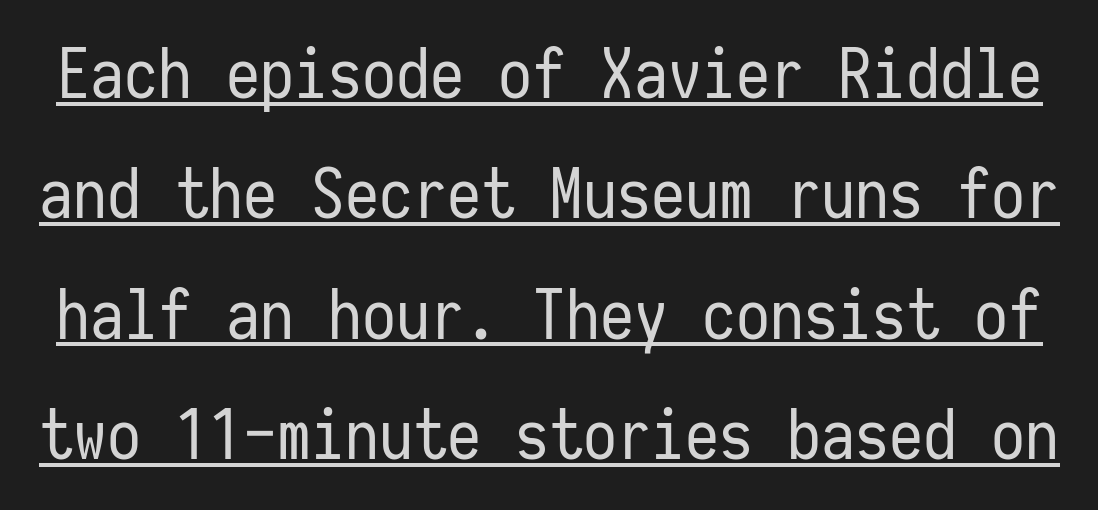
Unbolded letterforms with no extra heft. This rendering leaves character spacing at its baseline value. The passage shown is typed in a monospace face where columns stay perfectly aligned. Compared with undecorated copy, this sample adds a rule below the words. Each letter's strokes conclude bluntly, with no projecting serifs. If you drew a line through each stem, it would be perfectly vertical.
